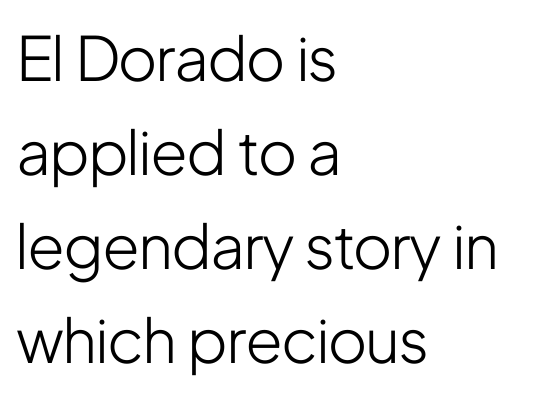
The image shows 61 px light, condensed sans-serif type, upright; set left-aligned, normal line spacing (1.54x), normal letter spacing, not underlined; low stroke contrast and a medium x-height.
